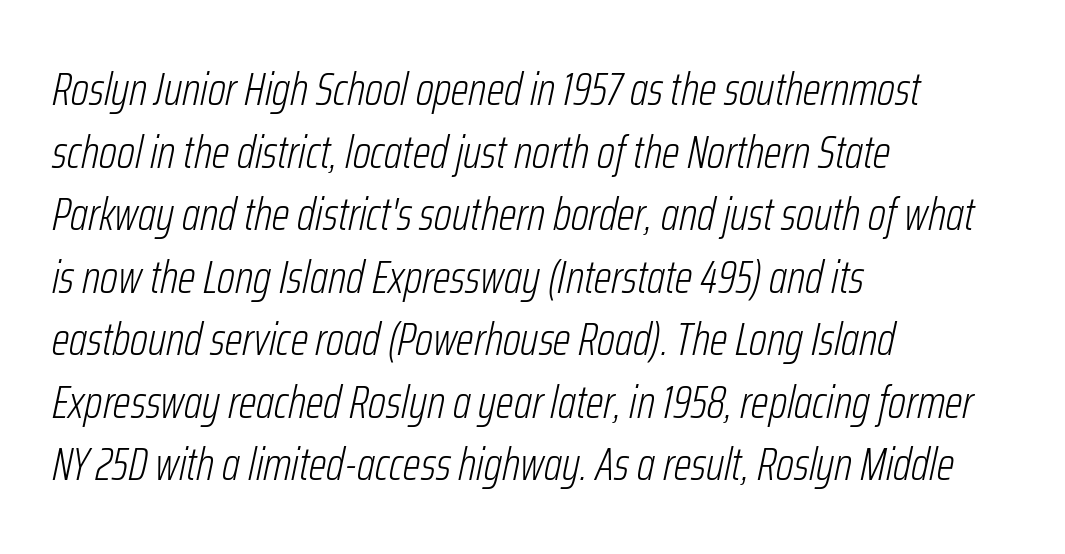
{"italic": "yes", "lean": "right", "slant_degrees": 12, "bold": "no", "weight": "light", "width": "condensed", "stroke_contrast": "low", "x_height": "medium", "monospaced": "no", "underline": "no", "align": "left", "line_spacing": "normal", "line_spacing_ratio": 1.36, "letter_spacing": "normal", "letter_spacing_em": 0.0, "glyph_px": 46}
